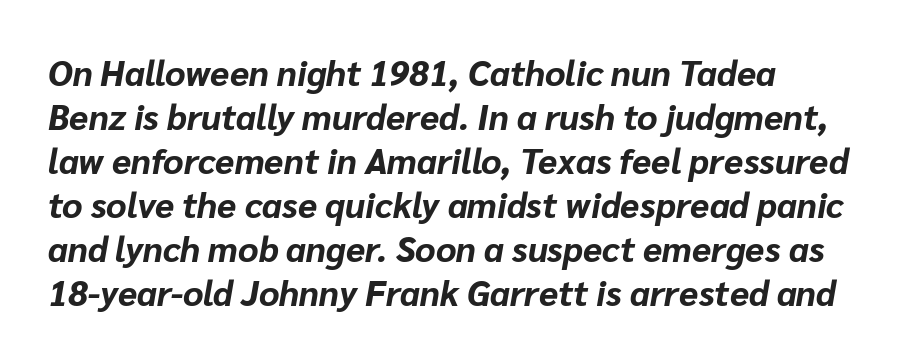
Q: Is the text bold? A: Yes.
Q: Is the text italic (slanted)? A: Yes, it leans right by about 10 degrees.
Q: Is the text underlined? A: No.
Q: Is the spacing between letters normal or unusually wide? A: Normal.
Q: Is the spacing between lines tight, normal or loose? A: Normal.
Q: Width (condensed, normal, or wide)? A: Normal.
Q: Stroke contrast? A: Low.
Q: x-height? A: Medium.
Q: Monospaced? A: No.
